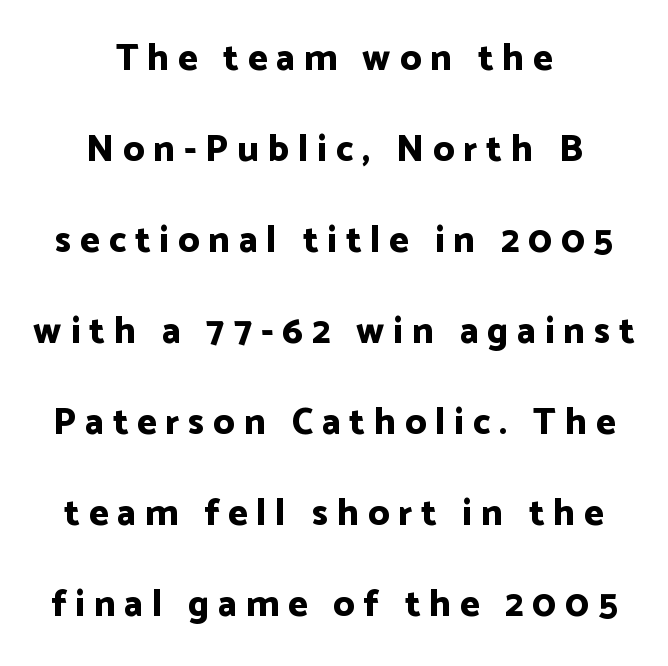
Q: Is the text bold? A: Yes.
Q: Is the text italic (slanted)? A: No, it is upright.
Q: Is the typeface a serif or a sans-serif typeface? A: Sans-serif.
Q: Is the text underlined? A: No.
Q: How is the paragraph aligned? A: Centered.
Q: Is the spacing between letters normal or unusually wide? A: Unusually wide.
Q: Is the spacing between lines tight, normal or loose? A: Loose.
Q: Width (condensed, normal, or wide)? A: Normal.
Q: Stroke contrast? A: Low.
Q: x-height? A: Medium.
Q: Monospaced? A: No.
